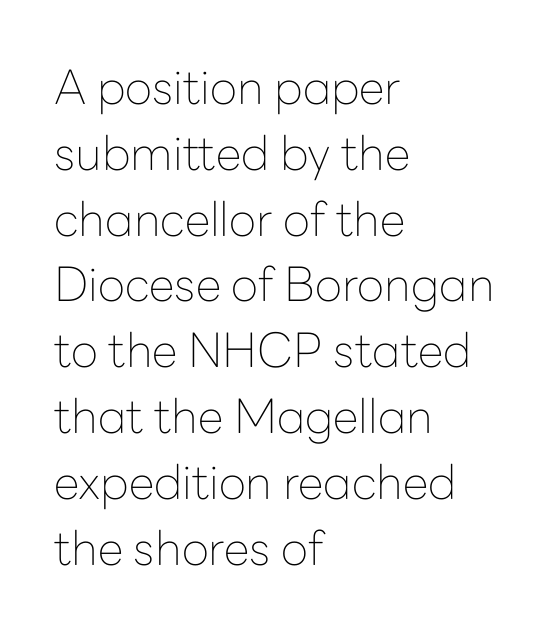
Q: Is the text bold? A: No.
Q: Is the text italic (slanted)? A: No, it is upright.
Q: Is the typeface a serif or a sans-serif typeface? A: Sans-serif.
Q: Is the text underlined? A: No.
Q: How is the paragraph aligned? A: Left-aligned.
Q: Is the spacing between letters normal or unusually wide? A: Normal.
Q: Is the spacing between lines tight, normal or loose? A: Normal.
Q: Width (condensed, normal, or wide)? A: Normal.
Q: Stroke contrast? A: Low.
Q: x-height? A: Medium.
Q: Monospaced? A: No.
